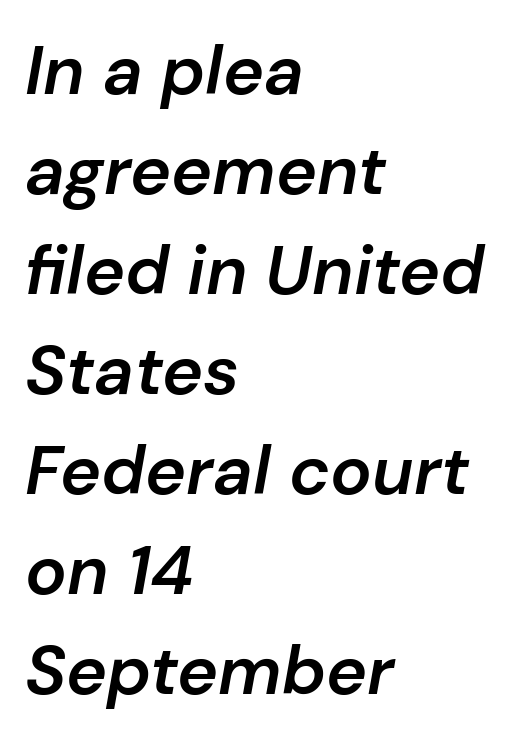
Q: Is the text bold? A: Semi-bold.
Q: Is the text italic (slanted)? A: Yes, it leans right by about 10 degrees.
Q: Is the text underlined? A: No.
Q: How is the paragraph aligned? A: Left-aligned.
Q: Is the spacing between letters normal or unusually wide? A: Normal.
Q: Is the spacing between lines tight, normal or loose? A: Normal.
Q: Width (condensed, normal, or wide)? A: Normal.
Q: Stroke contrast? A: Low.
Q: x-height? A: Medium.
Q: Monospaced? A: No.
